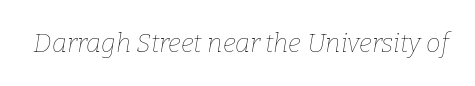
The image shows 26 px text type, italic (leaning right); set normal letter spacing, not underlined.
